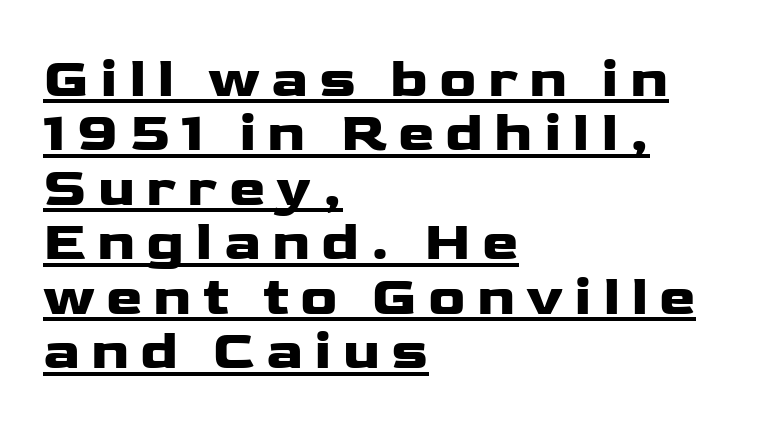
The image shows 55 px wide sans-serif type, upright; set left-aligned, tight line spacing (0.99x), unusually wide letter spacing (+0.2 em), underlined; low stroke contrast and a medium x-height.
